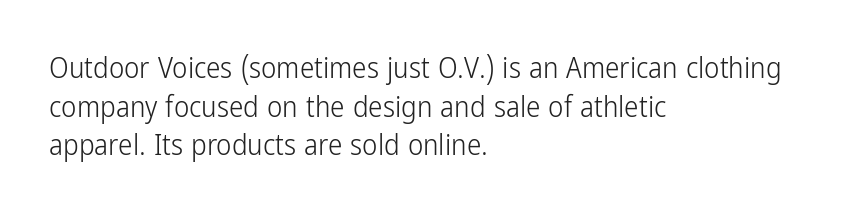
Q: Is the text bold? A: No.
Q: Is the text italic (slanted)? A: No, it is upright.
Q: Is the typeface a serif or a sans-serif typeface? A: Sans-serif.
Q: Is the text underlined? A: No.
Q: How is the paragraph aligned? A: Left-aligned.
Q: Is the spacing between letters normal or unusually wide? A: Normal.
Q: Is the spacing between lines tight, normal or loose? A: Normal.
Q: Width (condensed, normal, or wide)? A: Condensed.
Q: Stroke contrast? A: Low.
Q: x-height? A: Medium.
Q: Monospaced? A: No.
